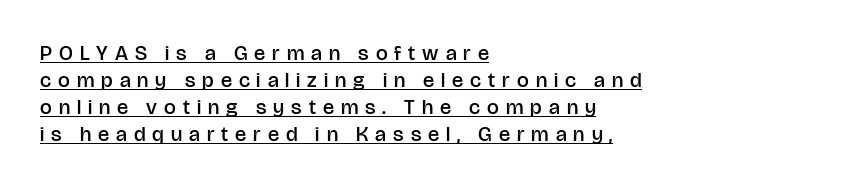
The image shows 21 px text type, upright; set left-aligned, normal line spacing (1.28x), unusually wide letter spacing (+0.33 em), underlined.
